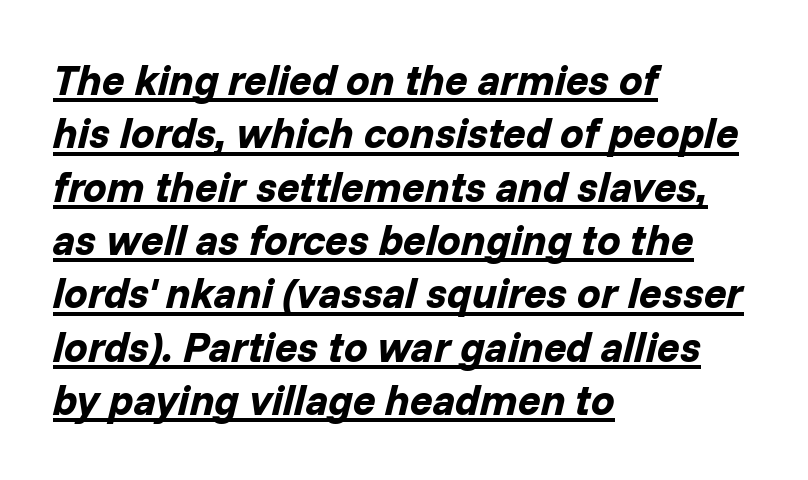
{"italic": "yes", "lean": "right", "slant_degrees": 14, "bold": "yes", "weight": "bold", "width": "normal", "stroke_contrast": "low", "x_height": "medium", "monospaced": "no", "underline": "yes", "align": "left", "line_spacing": "normal", "line_spacing_ratio": 1.27, "letter_spacing": "normal", "letter_spacing_em": 0.0, "glyph_px": 42}
